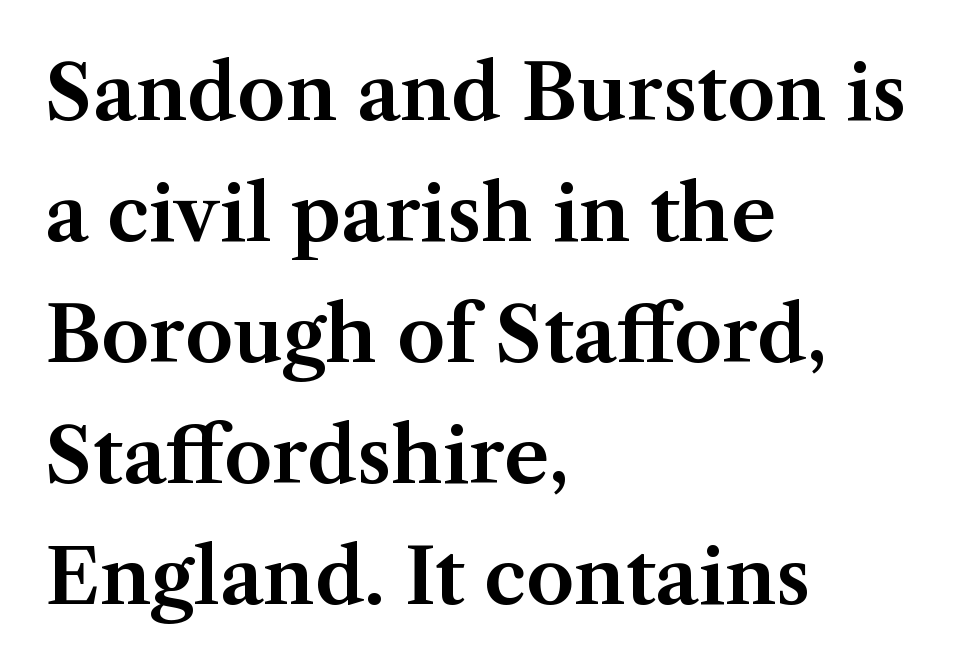
{"serif": "yes", "italic": "no", "width": "normal", "stroke_contrast": "medium", "x_height": "medium", "monospaced": "no", "underline": "no", "align": "left", "line_spacing": "normal", "line_spacing_ratio": 1.57, "letter_spacing": "normal", "letter_spacing_em": 0.0, "glyph_px": 77}
